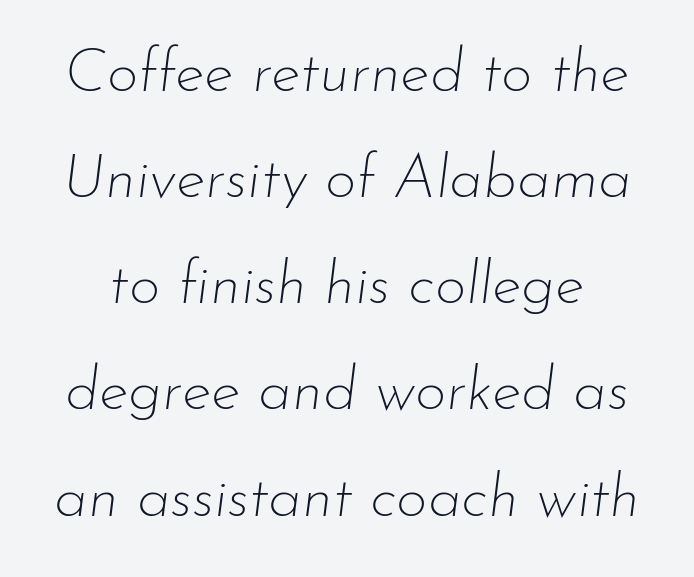
Bold? No — there's no thickening of the strokes. The typography opts for an oblique posture over an upright one. Spacing verdict: proportional, widths tailored to each character. Lines of text with bare space underneath. How are the letters spaced? Ordinarily, with no added tracking.
